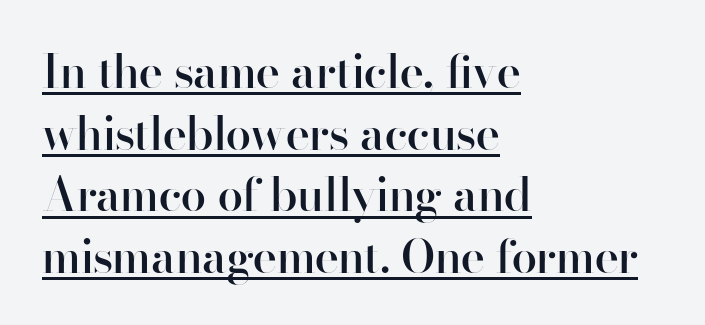
{"serif": "no", "italic": "no", "bold": "semi", "weight": "semibold", "width": "normal", "stroke_contrast": "high", "x_height": "small", "monospaced": "no", "underline": "yes", "align": "left", "line_spacing": "normal", "line_spacing_ratio": 1.34, "letter_spacing": "normal", "letter_spacing_em": 0.0, "glyph_px": 46}
